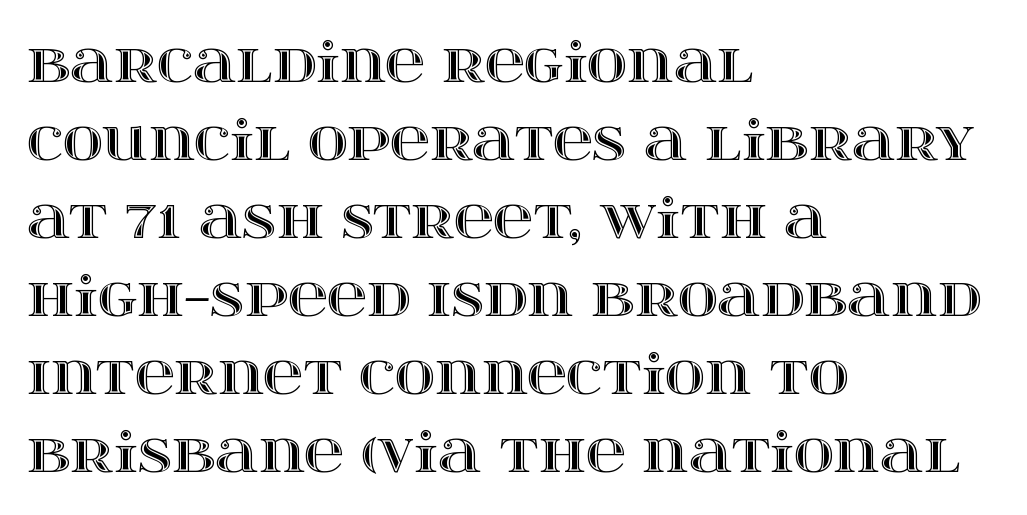
The image shows 55 px wide type, upright; set left-aligned, normal line spacing (1.42x), normal letter spacing, not underlined; a large x-height.
